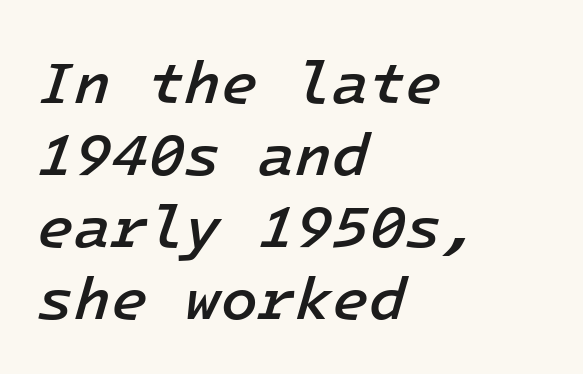
There's an unmistakable incline to the writing here. How are the letters spaced? Ordinarily, with no added tracking. Check under the words: just untouched page. Looks like terminal output: every glyph gets an equal slot. Summary of weight: moderately heavy, a semibold.
